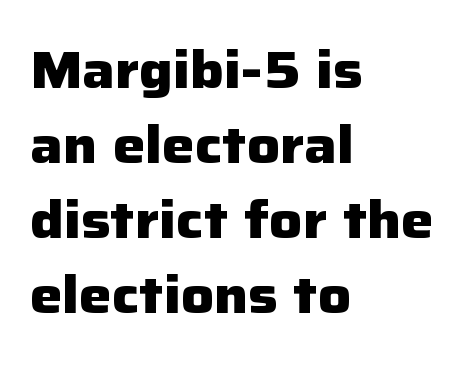
Q: Is the text bold? A: Yes.
Q: Is the text italic (slanted)? A: No, it is upright.
Q: Is the typeface a serif or a sans-serif typeface? A: Sans-serif.
Q: Is the text underlined? A: No.
Q: How is the paragraph aligned? A: Left-aligned.
Q: Is the spacing between letters normal or unusually wide? A: Normal.
Q: Is the spacing between lines tight, normal or loose? A: Normal.
Q: Width (condensed, normal, or wide)? A: Normal.
Q: Stroke contrast? A: Low.
Q: x-height? A: Medium.
Q: Monospaced? A: No.
